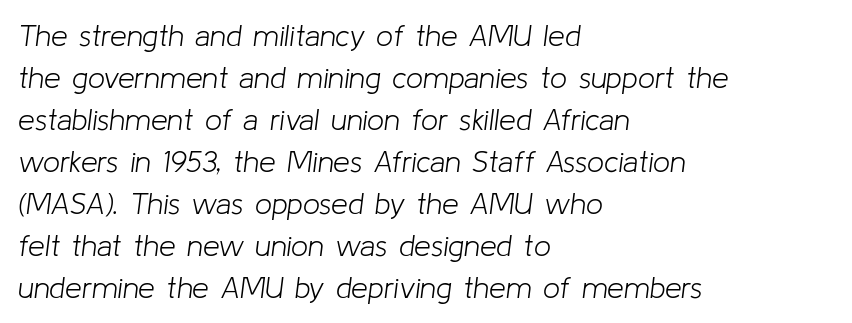
{"italic": "yes", "lean": "right", "slant_degrees": 8, "bold": "no", "weight": "light", "width": "normal", "stroke_contrast": "low", "x_height": "medium", "monospaced": "no", "underline": "no", "align": "left", "line_spacing": "normal", "line_spacing_ratio": 1.4, "letter_spacing": "normal", "letter_spacing_em": 0.0, "glyph_px": 30}
